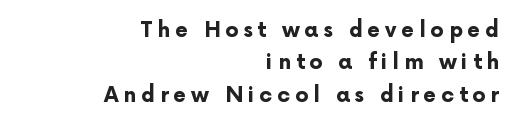
{"italic": "no", "bold": "yes", "underline": "no", "align": "right", "line_spacing": "normal", "line_spacing_ratio": 1.54, "letter_spacing": "wide", "letter_spacing_em": 0.23, "glyph_px": 21}
